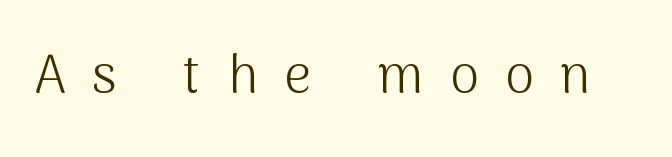
Q: Is the text bold? A: No.
Q: Is the text italic (slanted)? A: No, it is upright.
Q: Is the typeface a serif or a sans-serif typeface? A: Sans-serif.
Q: Is the text underlined? A: No.
Q: Is the spacing between letters normal or unusually wide? A: Unusually wide.
Q: Width (condensed, normal, or wide)? A: Normal.
Q: Stroke contrast? A: Medium.
Q: x-height? A: Medium.
Q: Monospaced? A: No.
